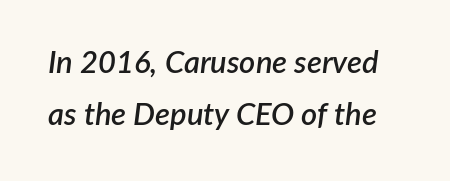
Q: Is the text bold? A: Semi-bold.
Q: Is the text italic (slanted)? A: Yes, it leans right by about 7 degrees.
Q: Is the text underlined? A: No.
Q: Is the spacing between letters normal or unusually wide? A: Normal.
Q: Is the spacing between lines tight, normal or loose? A: Normal.
Q: Width (condensed, normal, or wide)? A: Normal.
Q: Stroke contrast? A: Low.
Q: x-height? A: Medium.
Q: Monospaced? A: No.
